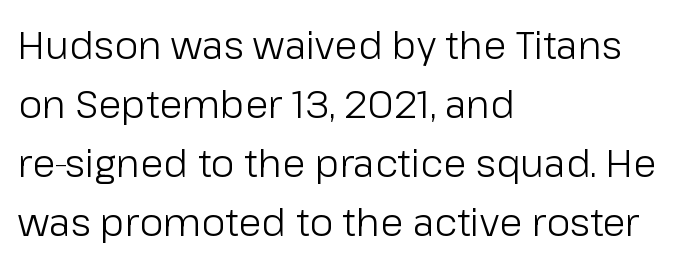
The image shows 38 px light sans-serif type, upright; set left-aligned, normal line spacing (1.55x), normal letter spacing, not underlined; low stroke contrast and a medium x-height.
